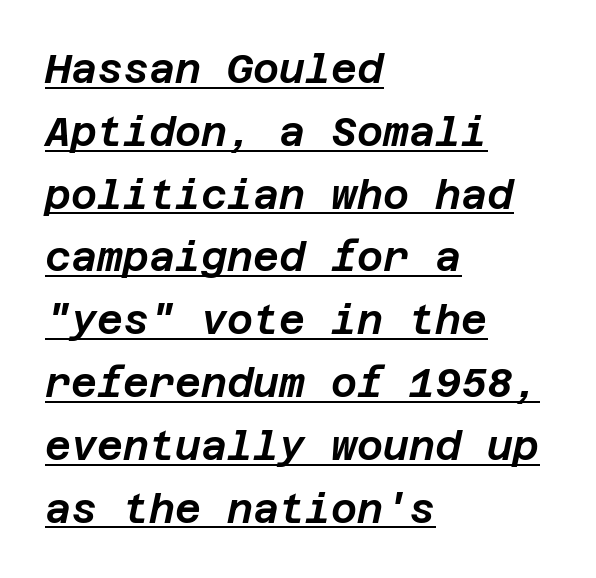
Q: Is the text italic (slanted)? A: Yes, it leans right by about 12 degrees.
Q: Is the text underlined? A: Yes.
Q: How is the paragraph aligned? A: Left-aligned.
Q: Is the spacing between letters normal or unusually wide? A: Normal.
Q: Is the spacing between lines tight, normal or loose? A: Normal.
Q: Width (condensed, normal, or wide)? A: Normal.
Q: Stroke contrast? A: Low.
Q: x-height? A: Large.
